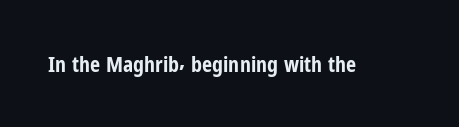
The image shows 22 px bold type, upright; set normal letter spacing, not underlined.
